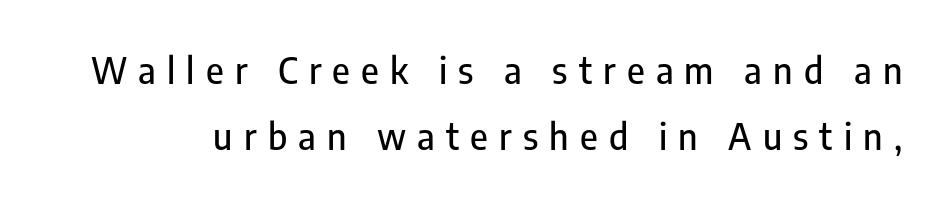
Q: Is the text italic (slanted)? A: No, it is upright.
Q: Is the typeface a serif or a sans-serif typeface? A: Sans-serif.
Q: Is the text underlined? A: No.
Q: Is the spacing between letters normal or unusually wide? A: Unusually wide.
Q: Width (condensed, normal, or wide)? A: Condensed.
Q: Stroke contrast? A: Low.
Q: x-height? A: Medium.
Q: Monospaced? A: No.
